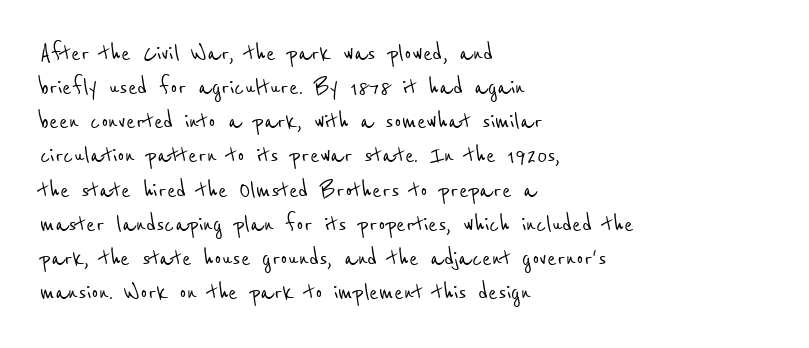
{"serif": "no", "width": "condensed", "stroke_contrast": "low", "x_height": "medium", "monospaced": "no", "underline": "no", "align": "left", "line_spacing_ratio": 1.22, "letter_spacing": "normal", "letter_spacing_em": 0.0, "glyph_px": 28}
